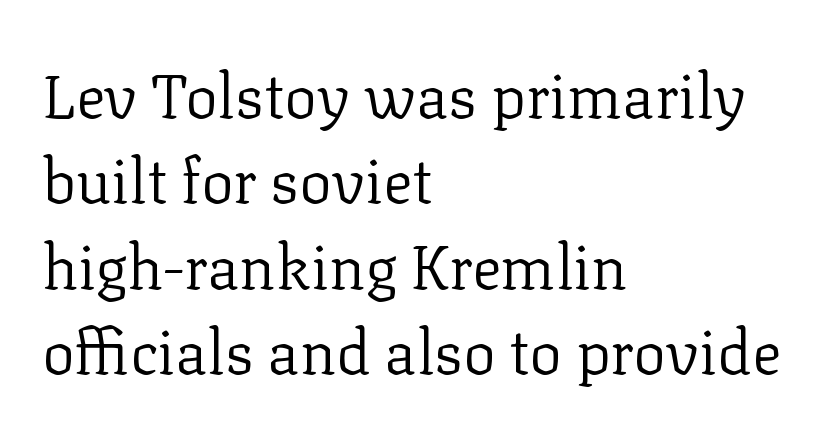
Serif or sans? Serif — the stroke terminals have little feet. You could call the tracking neutral — neither tight nor loose. The face used here is proportionally spaced, like ordinary book or web type. You can tell it's not italic because the verticals are truly vertical. Quick note: underline off. On a weight scale, this lands at 450 or below.
